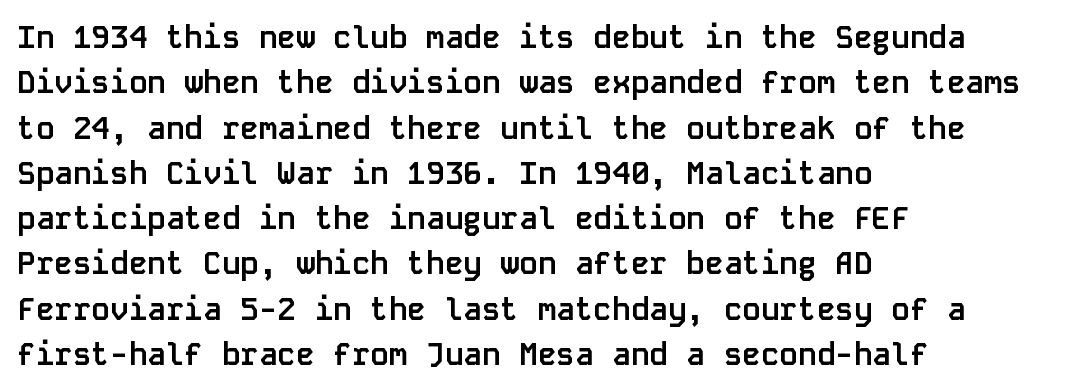
Q: Is the text bold? A: Yes.
Q: Is the text italic (slanted)? A: No, it is upright.
Q: Is the typeface a serif or a sans-serif typeface? A: Sans-serif.
Q: Is the text underlined? A: No.
Q: How is the paragraph aligned? A: Left-aligned.
Q: Is the spacing between letters normal or unusually wide? A: Normal.
Q: Is the spacing between lines tight, normal or loose? A: Normal.
Q: Width (condensed, normal, or wide)? A: Normal.
Q: Stroke contrast? A: Low.
Q: x-height? A: Large.
Q: Monospaced? A: Yes.
